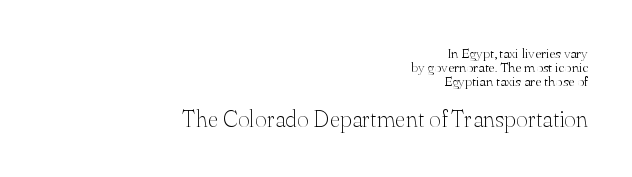
{"italic": "no", "bold": "no", "underline": "no", "align": "right", "line_spacing": "tight", "line_spacing_ratio": 0.99, "letter_spacing": "normal", "letter_spacing_em": 0.0, "larger_block": "second", "size_ratio": 1.64, "glyph_px": 23}
